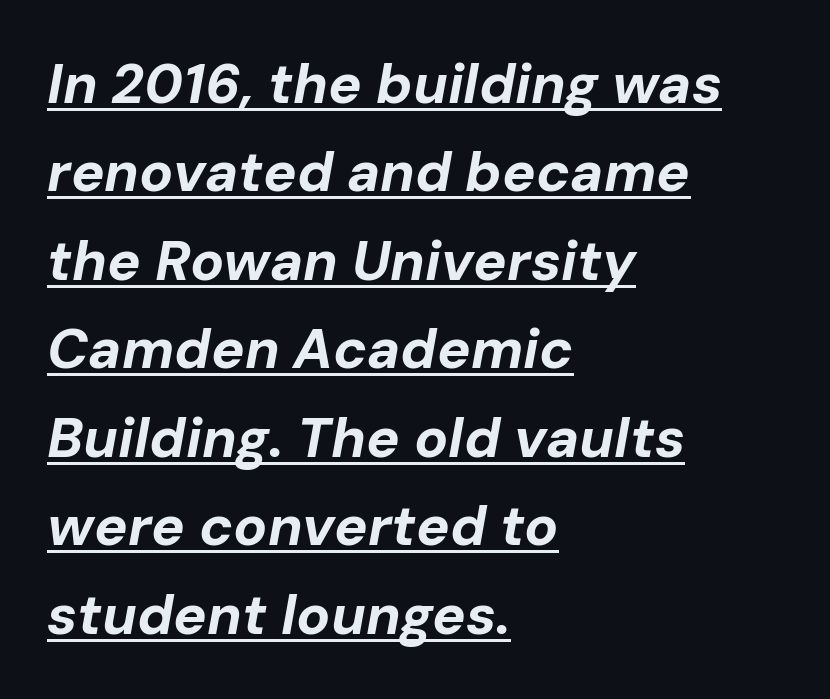
Italic? Definitely — the glyphs are oblique. Is this a fixed-width face? No — the glyphs have proportional, varying widths. Compared with typical paragraphs, the rows here are spaced about the same. The sample's only ornament is a line tracing under the words. The line texture is even and compact thanks to regular tracking.
